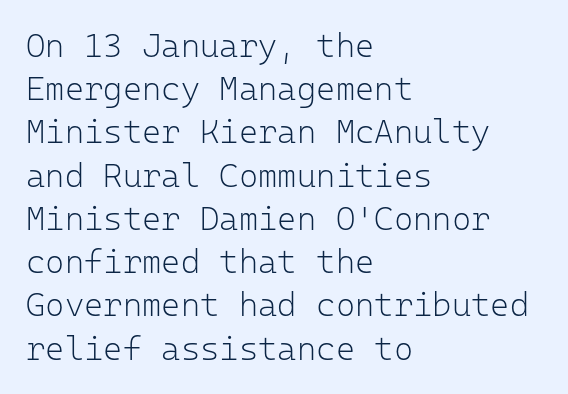
{"serif": "no", "italic": "no", "bold": "no", "weight": "light", "width": "normal", "stroke_contrast": "low", "x_height": "medium", "monospaced": "yes", "underline": "no", "align": "left", "line_spacing": "normal", "line_spacing_ratio": 1.31, "letter_spacing": "normal", "letter_spacing_em": 0.0, "glyph_px": 33}
